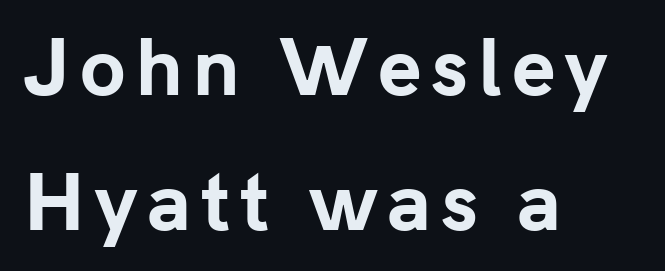
{"serif": "no", "italic": "no", "bold": "yes", "weight": "bold", "width": "normal", "stroke_contrast": "low", "x_height": "medium", "monospaced": "no", "underline": "no", "align": "left", "line_spacing_ratio": 1.82, "glyph_px": 74}
